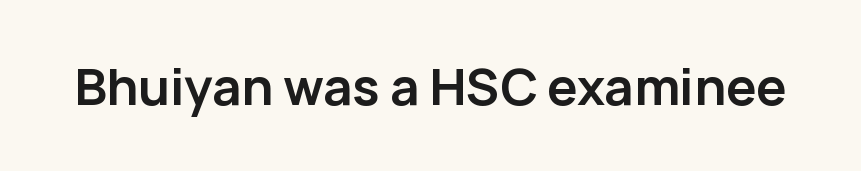
Q: Is the text bold? A: Yes.
Q: Is the text italic (slanted)? A: No, it is upright.
Q: Is the typeface a serif or a sans-serif typeface? A: Sans-serif.
Q: Is the text underlined? A: No.
Q: Is the spacing between letters normal or unusually wide? A: Normal.
Q: Width (condensed, normal, or wide)? A: Normal.
Q: Stroke contrast? A: Low.
Q: x-height? A: Medium.
Q: Monospaced? A: No.
